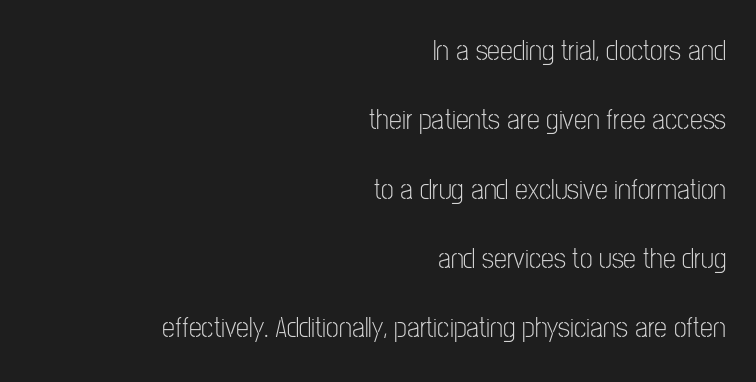
The font family rendered here belongs to the sans-serif group. Nope, not italic — everything's standing straight. Nobody drew a line under any word here. In terms of leading, this rendering errs on the spacious side.
